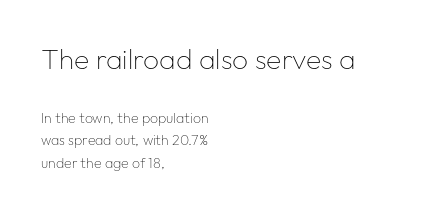
Q: Is the text bold? A: No.
Q: Is the text italic (slanted)? A: No, it is upright.
Q: Is the typeface a serif or a sans-serif typeface? A: Sans-serif.
Q: Is the text underlined? A: No.
Q: How is the paragraph aligned? A: Left-aligned.
Q: Is the spacing between letters normal or unusually wide? A: Normal.
Q: Is the spacing between lines tight, normal or loose? A: Normal.
Q: Which block of text is set in a larger size, the first (top) or the second (bottom)? A: The first (top) one.
Q: Width (condensed, normal, or wide)? A: Normal.
Q: Stroke contrast? A: Low.
Q: x-height? A: Medium.
Q: Monospaced? A: No.
